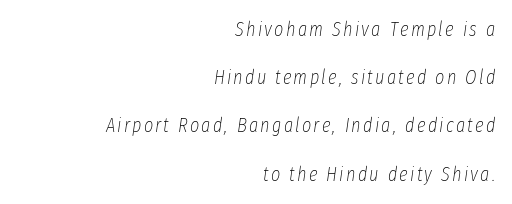
Any mark beneath the type? The region is blank. Baseline-to-baseline distance is far greater than the letter height. The ragged edge is on the left, which tells us the setting is flush right. Think standard paragraph weight, or any step lighter than that. Notice how the stems are inclined rather than vertical — that's the hallmark of italics.
